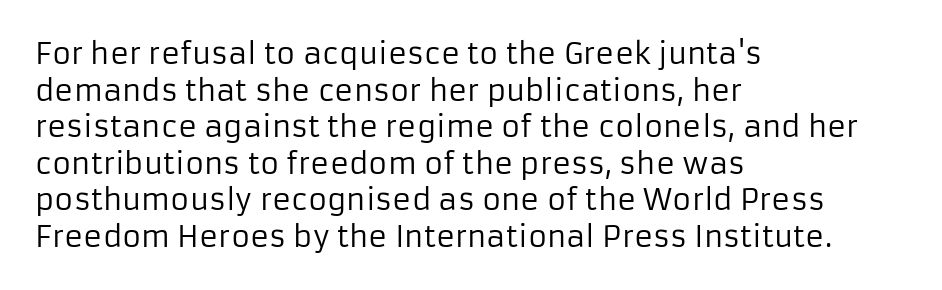
The letters advance in unequal steps, a hallmark of proportional type. The string is rendered with underlining switched off. The axis of the letterforms is exactly vertical. Honestly, the letter spacing is just normal — you wouldn't notice it. No chunkiness to these letters — they're not bold. The rendering uses a moderate line-height, typical for paragraphs.
